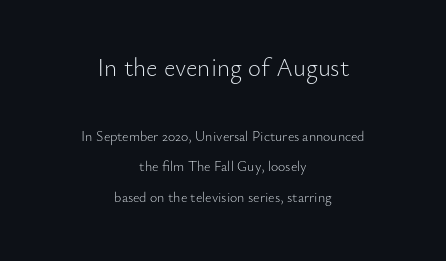
Q: Is the text bold? A: No.
Q: Is the text italic (slanted)? A: No, it is upright.
Q: Is the text underlined? A: No.
Q: How is the paragraph aligned? A: Centered.
Q: Is the spacing between letters normal or unusually wide? A: Normal.
Q: Is the spacing between lines tight, normal or loose? A: Loose.
Q: Which block of text is set in a larger size, the first (top) or the second (bottom)? A: The first (top) one.
